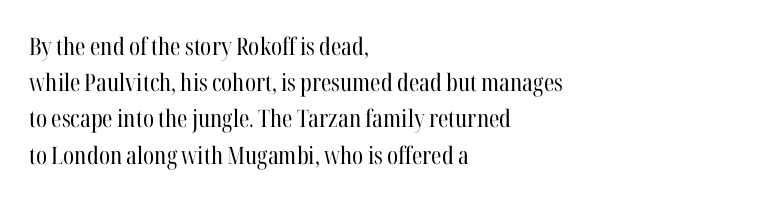
{"italic": "no", "bold": "no", "underline": "no", "align": "left", "line_spacing": "normal", "line_spacing_ratio": 1.51, "letter_spacing": "normal", "letter_spacing_em": 0.0, "glyph_px": 24}
